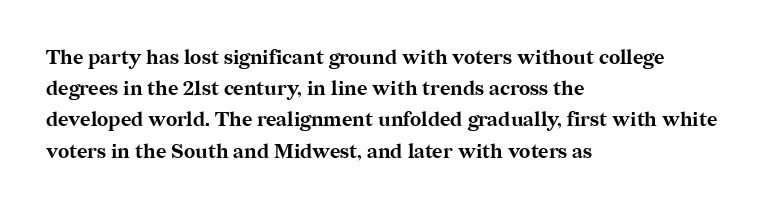
Q: Is the text bold? A: Yes.
Q: Is the text italic (slanted)? A: No, it is upright.
Q: Is the text underlined? A: No.
Q: How is the paragraph aligned? A: Left-aligned.
Q: Is the spacing between letters normal or unusually wide? A: Normal.
Q: Is the spacing between lines tight, normal or loose? A: Normal.
